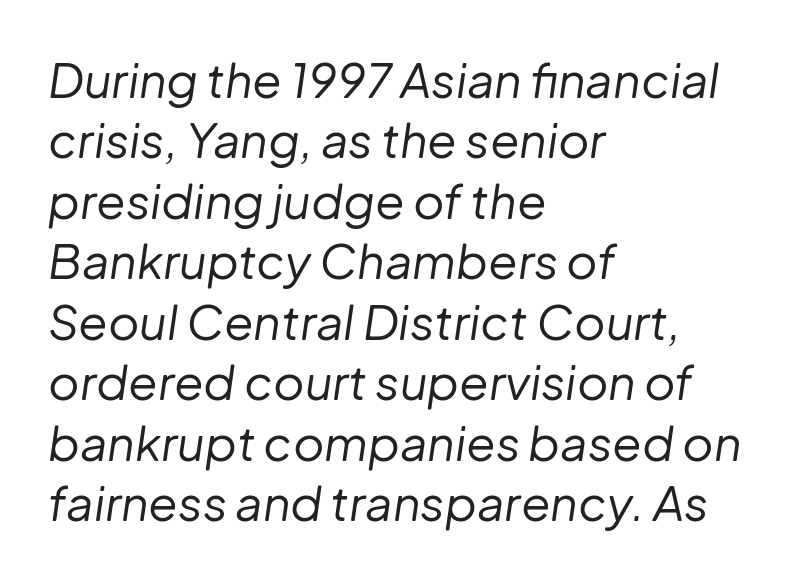
{"italic": "yes", "lean": "right", "slant_degrees": 8, "bold": "no", "weight": "regular", "width": "normal", "stroke_contrast": "low", "x_height": "medium", "monospaced": "no", "underline": "no", "align": "left", "line_spacing": "normal", "line_spacing_ratio": 1.26, "letter_spacing": "normal", "letter_spacing_em": 0.0, "glyph_px": 48}
